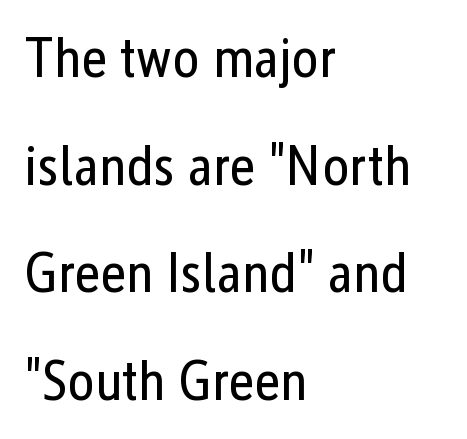
{"serif": "no", "italic": "no", "bold": "no", "weight": "regular", "width": "condensed", "stroke_contrast": "low", "x_height": "medium", "monospaced": "no", "underline": "no", "align": "left", "line_spacing_ratio": 1.89, "letter_spacing": "normal", "letter_spacing_em": 0.0, "glyph_px": 57}
